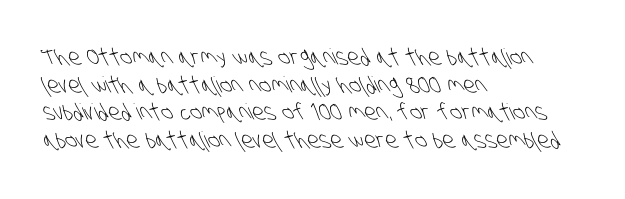
The paragraph has a hard left edge and a soft right edge. The face used here is rendered with its standard letterfit. Heaviness? Minimal to ordinary, like unemphasized prose. The foot of each line stays bare and open.
